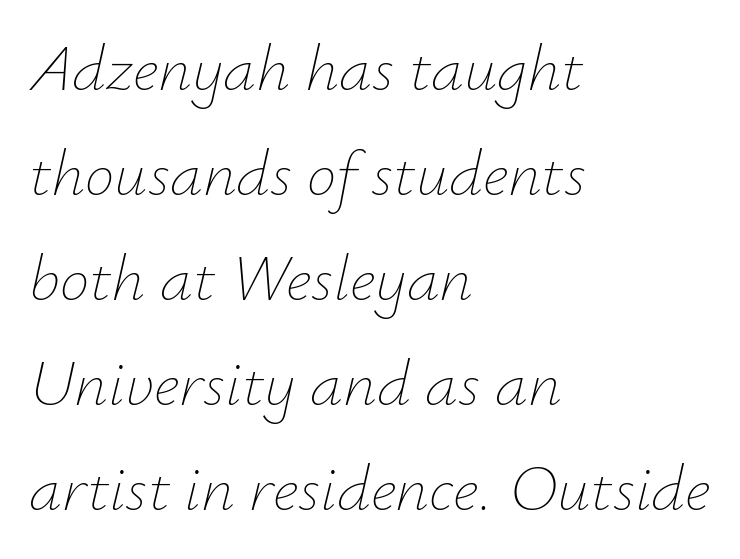
Notice how descenders clear the ascenders below comfortably — that's standard leading. Varying glyph widths throughout — classic text-font behaviour. The characters are drawn with everyday or finer stroke widths. The zone under the glyphs is completely vacant. One-word summary of the alignment: left. The letterforms sit shoulder to shoulder at normal distance.
